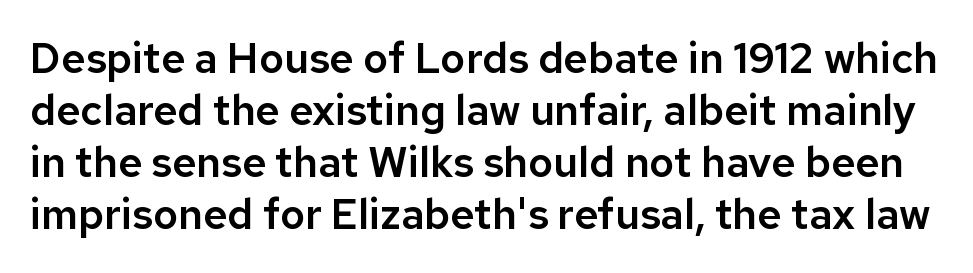
Q: Is the text italic (slanted)? A: No, it is upright.
Q: Is the typeface a serif or a sans-serif typeface? A: Sans-serif.
Q: Is the text underlined? A: No.
Q: Is the spacing between letters normal or unusually wide? A: Normal.
Q: Width (condensed, normal, or wide)? A: Normal.
Q: Stroke contrast? A: Low.
Q: x-height? A: Medium.
Q: Monospaced? A: No.
